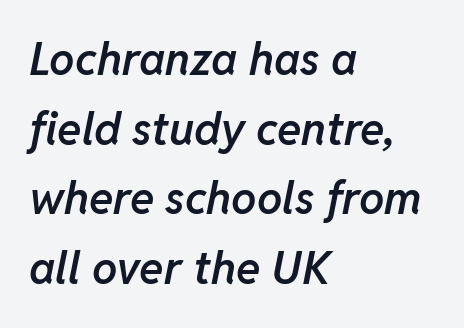
A normal amount of white space separates one row of letters from the next. These lines are rendered in a variable-pitch font. Look at the stroke-to-counter ratio: somewhat heavy, a semibold. Left-aligned paragraph, ragged on the right. Yep, that's italic — everything's leaning.
